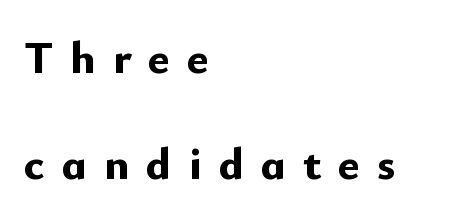
Nope, no serifs anywhere on these letters. Line starts are locked; line ends wander. A full-strength bold gives these letters their thick strokes. Do the characters align in a grid? No, the font is proportional. It's the straight-up-and-down kind of type. A bare baseline throughout the passage.
